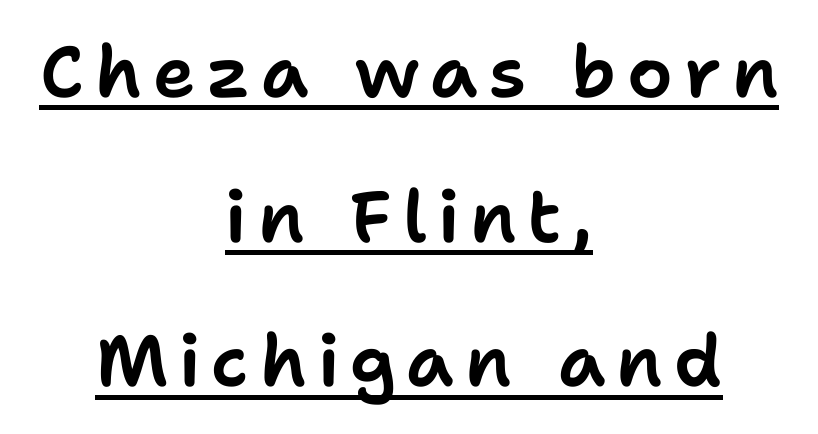
{"serif": "no", "italic": "no", "width": "normal", "stroke_contrast": "low", "x_height": "medium", "monospaced": "no", "underline": "yes", "align": "center", "line_spacing": "loose", "line_spacing_ratio": 2.01, "glyph_px": 72}
